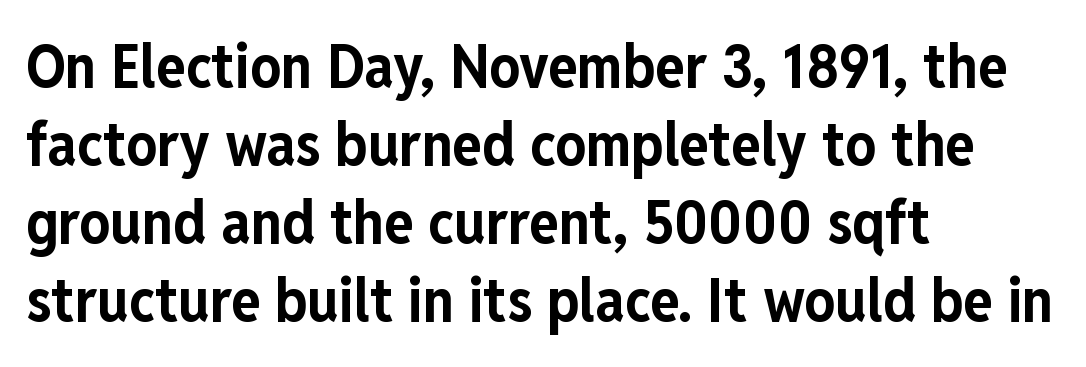
Q: Is the text bold? A: Yes.
Q: Is the text italic (slanted)? A: No, it is upright.
Q: Is the typeface a serif or a sans-serif typeface? A: Sans-serif.
Q: Is the text underlined? A: No.
Q: How is the paragraph aligned? A: Left-aligned.
Q: Is the spacing between letters normal or unusually wide? A: Normal.
Q: Is the spacing between lines tight, normal or loose? A: Normal.
Q: Width (condensed, normal, or wide)? A: Condensed.
Q: Stroke contrast? A: Low.
Q: x-height? A: Medium.
Q: Monospaced? A: No.
